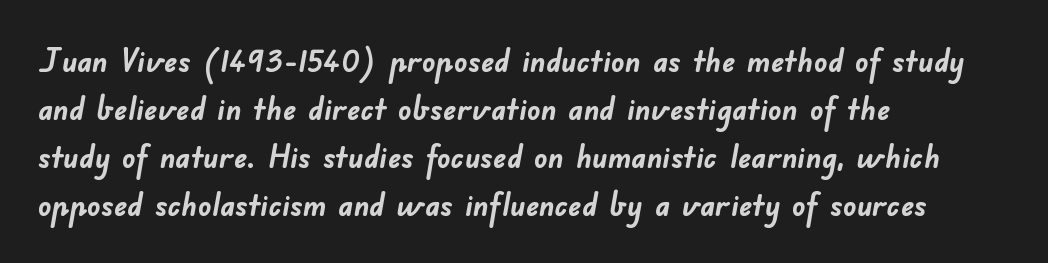
Is the letter spacing exaggerated? No — it looks like the ordinary default. Look at the stroke-to-counter ratio: heavy, a bold. You could not count columns in this text — the font is proportionally spaced. Underlining? Definitely not there. Vertically, the passage feels balanced, rows spaced as you'd expect. The designer went with a sans here, leaving each stem footless.
